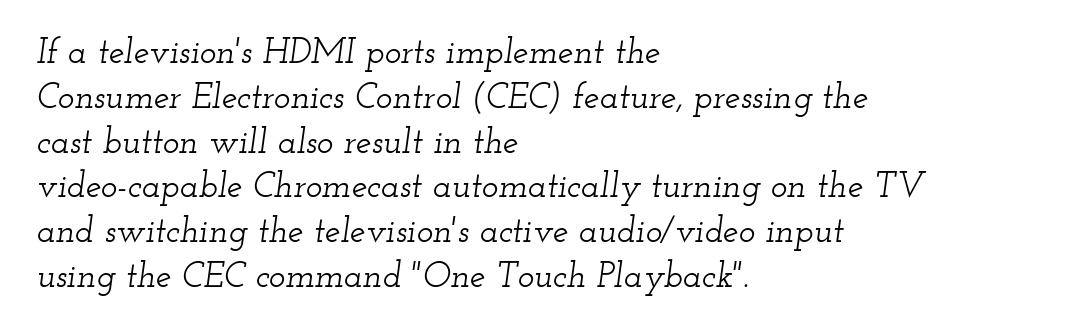
The image shows 35 px wide serif type, italic (leaning right); set left-aligned, normal line spacing (1.28x), normal letter spacing, not underlined; low stroke contrast and a small x-height.
